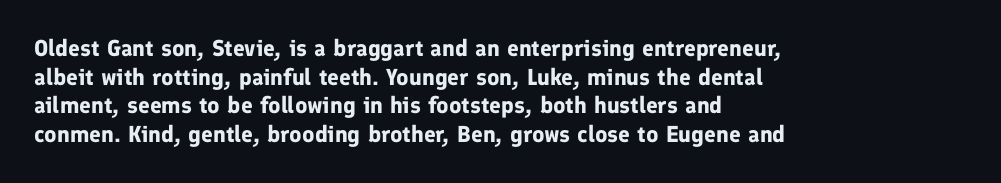
Q: Is the text bold? A: Yes.
Q: Is the text italic (slanted)? A: No, it is upright.
Q: Is the text underlined? A: No.
Q: How is the paragraph aligned? A: Left-aligned.
Q: Is the spacing between letters normal or unusually wide? A: Normal.
Q: Is the spacing between lines tight, normal or loose? A: Normal.
